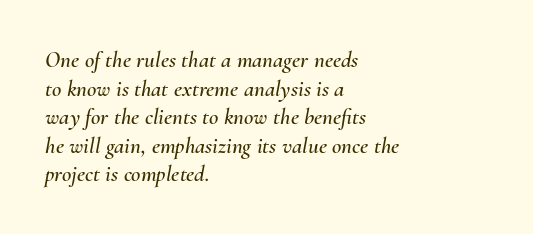
{"italic": "yes", "lean": "right", "slant_degrees": 10, "underline": "no", "align": "left", "line_spacing_ratio": 1.24, "letter_spacing": "normal", "letter_spacing_em": 0.0, "glyph_px": 23}
